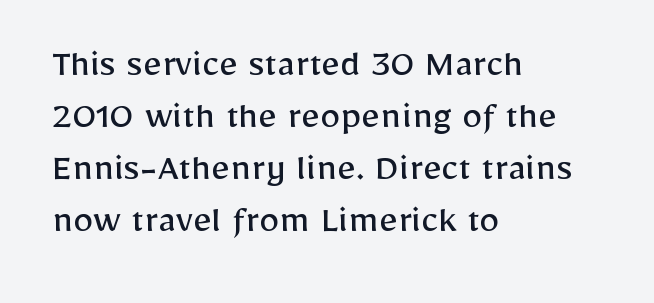
Q: Is the text bold? A: No.
Q: Is the text italic (slanted)? A: No, it is upright.
Q: Is the typeface a serif or a sans-serif typeface? A: Sans-serif.
Q: Is the text underlined? A: No.
Q: How is the paragraph aligned? A: Left-aligned.
Q: Is the spacing between letters normal or unusually wide? A: Normal.
Q: Is the spacing between lines tight, normal or loose? A: Normal.
Q: Width (condensed, normal, or wide)? A: Normal.
Q: Stroke contrast? A: Low.
Q: x-height? A: Medium.
Q: Monospaced? A: No.
